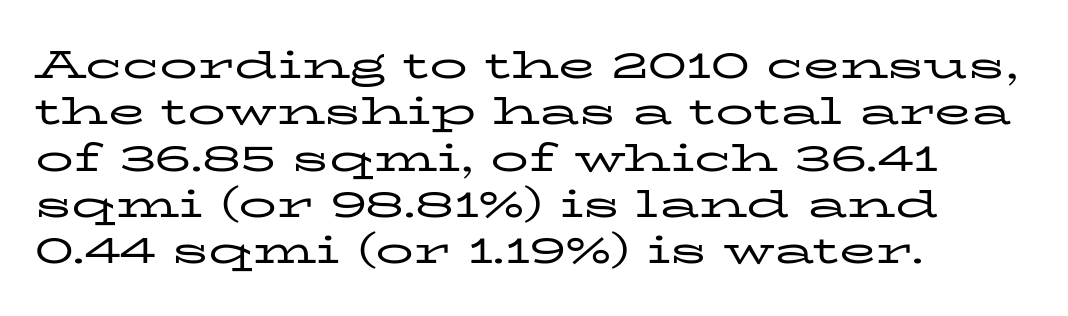
{"serif": "yes", "italic": "no", "bold": "no", "weight": "regular", "width": "wide", "stroke_contrast": "low", "x_height": "medium", "monospaced": "no", "underline": "no", "align": "left", "line_spacing_ratio": 1.22, "letter_spacing": "normal", "letter_spacing_em": 0.0, "glyph_px": 38}
